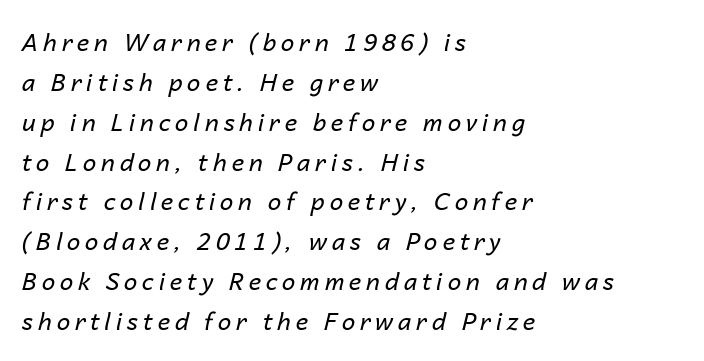
{"italic": "yes", "lean": "right", "slant_degrees": 14, "bold": "no", "underline": "no", "align": "left", "line_spacing": "normal", "line_spacing_ratio": 1.66, "letter_spacing": "wide", "letter_spacing_em": 0.2, "glyph_px": 24}
